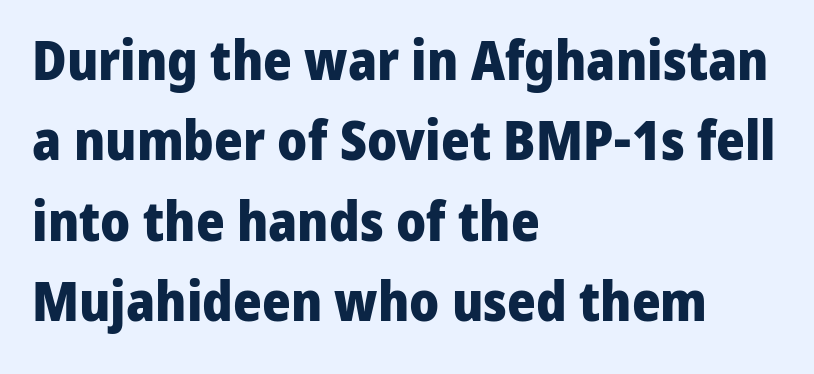
Compared with an ordinary text face, these strokes are far heavier — a full bold. A normal amount of white space separates one row of letters from the next. Varying glyph widths throughout — classic text-font behaviour. The space beneath each line is pristine and unruled.
